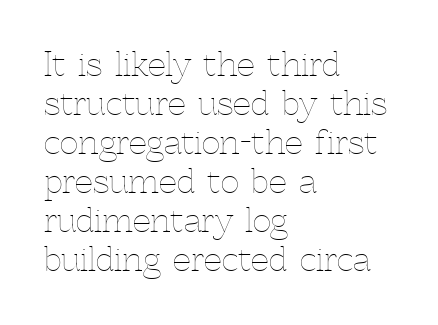
Q: Is the text bold? A: No.
Q: Is the text italic (slanted)? A: No, it is upright.
Q: Is the text underlined? A: No.
Q: How is the paragraph aligned? A: Left-aligned.
Q: Is the spacing between letters normal or unusually wide? A: Normal.
Q: Width (condensed, normal, or wide)? A: Normal.
Q: x-height? A: Medium.
Q: Monospaced? A: No.
